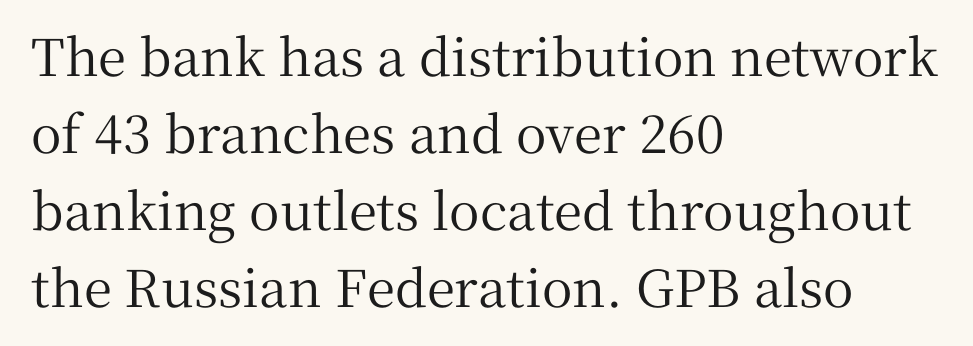
Tracking value appears to be zero — textbook default spacing. Note the varied advance widths — an 'i' is clearly narrower than an 'm'. This is roman type, the default non-slanted kind. Leading matches the norm, producing a regular column.
